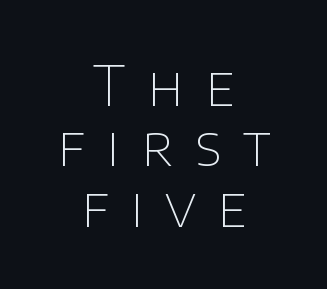
The image shows 54 px thin sans-serif type, upright; set centered, tight line spacing (1.12x), unusually wide letter spacing (+0.4 em), not underlined; low stroke contrast and a large x-height.
